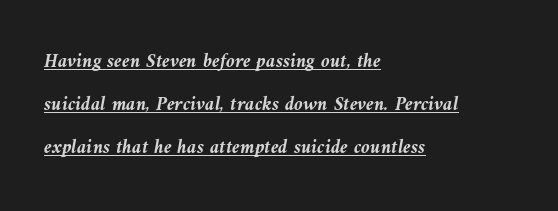
{"italic": "yes", "lean": "left", "slant_degrees": 9, "bold": "yes", "underline": "yes", "align": "left", "line_spacing": "loose", "line_spacing_ratio": 2.16, "letter_spacing": "normal", "letter_spacing_em": 0.0, "glyph_px": 20}
